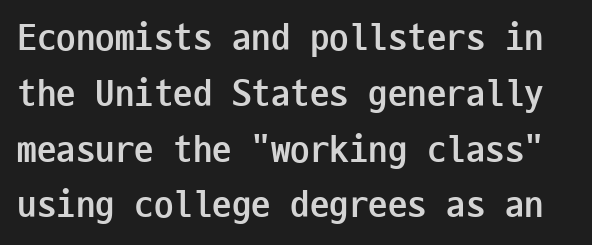
{"serif": "no", "italic": "no", "bold": "yes", "weight": "semibold", "width": "condensed", "stroke_contrast": "low", "x_height": "medium", "monospaced": "yes", "underline": "no", "line_spacing": "normal", "line_spacing_ratio": 1.43, "letter_spacing": "normal", "letter_spacing_em": 0.0, "glyph_px": 39}
